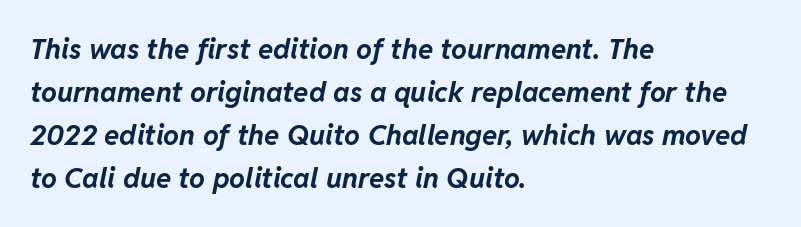
Q: Is the text bold? A: Yes.
Q: Is the text italic (slanted)? A: Yes, it leans right by about 11 degrees.
Q: Is the text underlined? A: No.
Q: How is the paragraph aligned? A: Left-aligned.
Q: Is the spacing between letters normal or unusually wide? A: Normal.
Q: Is the spacing between lines tight, normal or loose? A: Normal.
Q: Width (condensed, normal, or wide)? A: Normal.
Q: Stroke contrast? A: Low.
Q: x-height? A: Medium.
Q: Monospaced? A: No.
